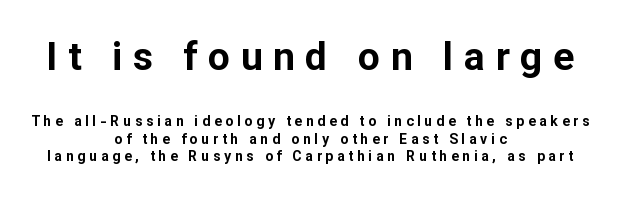
Q: Is the text bold? A: Yes.
Q: Is the text italic (slanted)? A: No, it is upright.
Q: Is the typeface a serif or a sans-serif typeface? A: Sans-serif.
Q: Is the text underlined? A: No.
Q: How is the paragraph aligned? A: Centered.
Q: Is the spacing between letters normal or unusually wide? A: Unusually wide.
Q: Is the spacing between lines tight, normal or loose? A: Normal.
Q: Which block of text is set in a larger size, the first (top) or the second (bottom)? A: The first (top) one.
Q: Width (condensed, normal, or wide)? A: Normal.
Q: Stroke contrast? A: Low.
Q: x-height? A: Medium.
Q: Monospaced? A: No.
